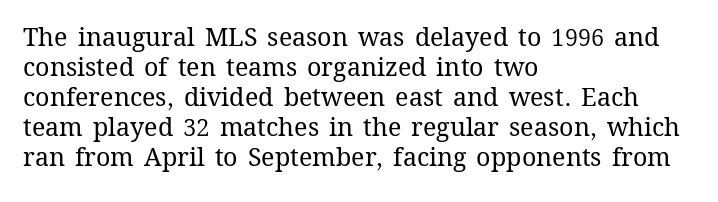
The image shows 25 px text type, upright; set left-aligned, line spacing 1.2x, normal letter spacing, not underlined.
